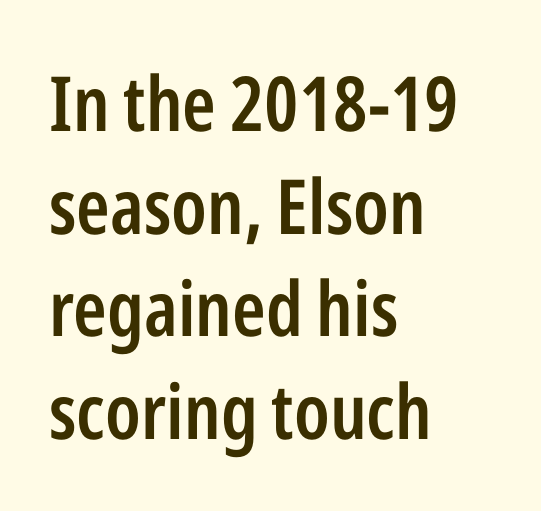
Summary of vertical rhythm: regular, with standard interline spacing. The rendering keeps characters at their native spacing. Typographic density is moderately raised because the face is semibold. Underlining? Definitely not there. The rag falls on the right side of this text block.
